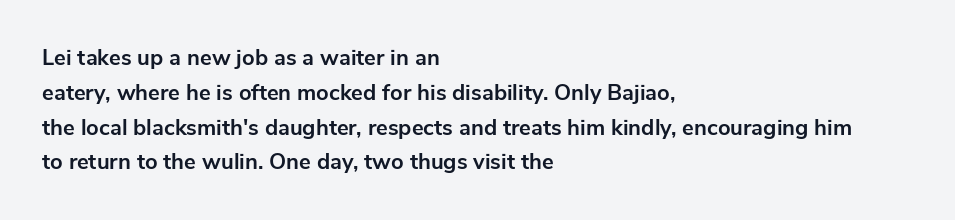
Q: Is the text bold? A: Yes.
Q: Is the text italic (slanted)? A: No, it is upright.
Q: Is the text underlined? A: No.
Q: How is the paragraph aligned? A: Left-aligned.
Q: Is the spacing between letters normal or unusually wide? A: Normal.
Q: Is the spacing between lines tight, normal or loose? A: Normal.
